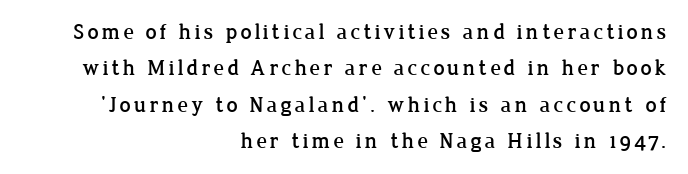
{"italic": "no", "underline": "no", "align": "right", "line_spacing": "normal", "line_spacing_ratio": 1.65, "glyph_px": 22}
